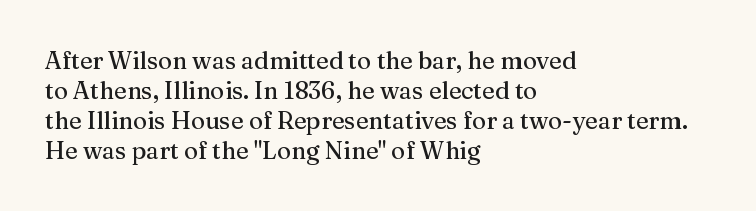
{"italic": "no", "underline": "no", "align": "left", "line_spacing": "normal", "line_spacing_ratio": 1.25, "letter_spacing": "normal", "letter_spacing_em": 0.0, "glyph_px": 24}
